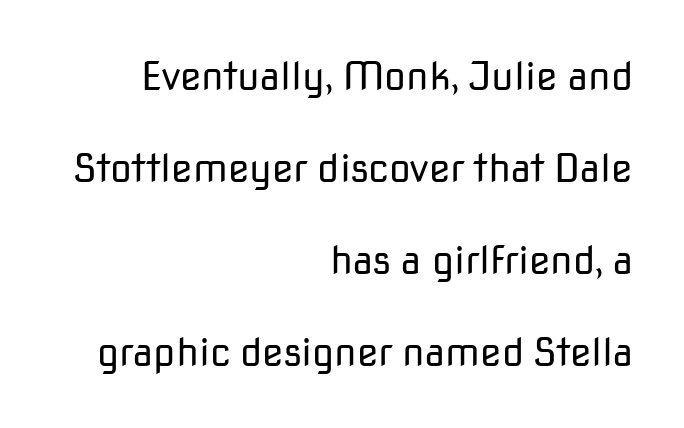
The tracking reads as untouched default to a designer's eye. The letters advance in unequal steps, a hallmark of proportional type. Horizontally, the lines are justified to the trailing edge only. A roman cut, with each character standing at attention. Typographically, this falls in the sans-serif category. The baseline area is clear.
